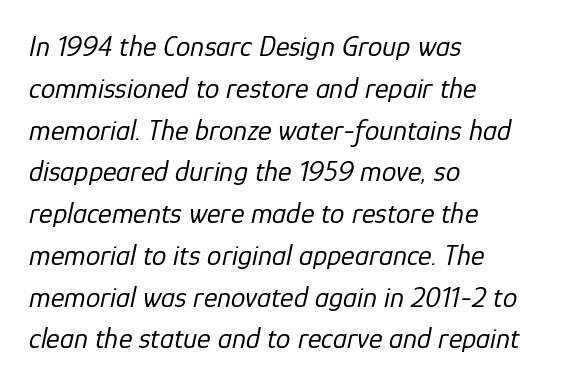
The image shows 29 px regular-weight type, italic (leaning right); set left-aligned, normal line spacing (1.44x), normal letter spacing, not underlined; low stroke contrast and a medium x-height.
